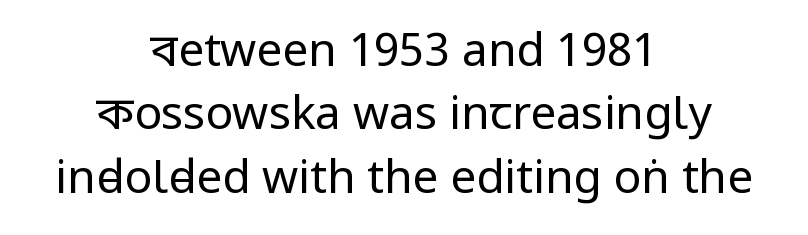
The font's upright variant was chosen for this text. Each stroke keeps to a modest, everyday thickness or less. One-word summary of the alignment: center. What's the leading like? Ordinary, nothing unusual.
